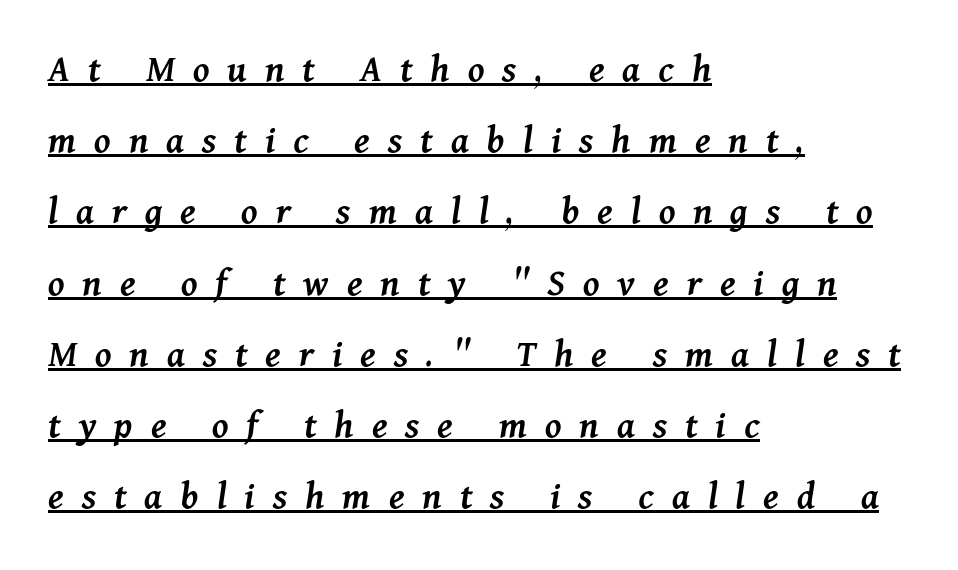
{"italic": "yes", "lean": "right", "slant_degrees": 11, "bold": "semi", "weight": "semibold", "width": "normal", "stroke_contrast": "medium", "x_height": "medium", "monospaced": "no", "underline": "yes", "align": "left", "line_spacing_ratio": 1.78, "letter_spacing": "wide", "letter_spacing_em": 0.45, "glyph_px": 40}
